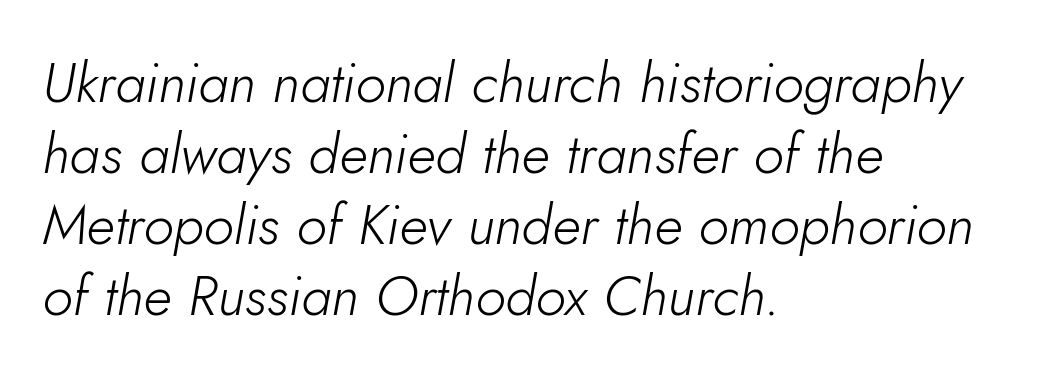
{"italic": "yes", "lean": "right", "slant_degrees": 10, "bold": "no", "weight": "light", "width": "normal", "stroke_contrast": "low", "x_height": "small", "monospaced": "no", "underline": "no", "align": "left", "line_spacing": "normal", "line_spacing_ratio": 1.27, "letter_spacing": "normal", "letter_spacing_em": 0.0, "glyph_px": 56}
